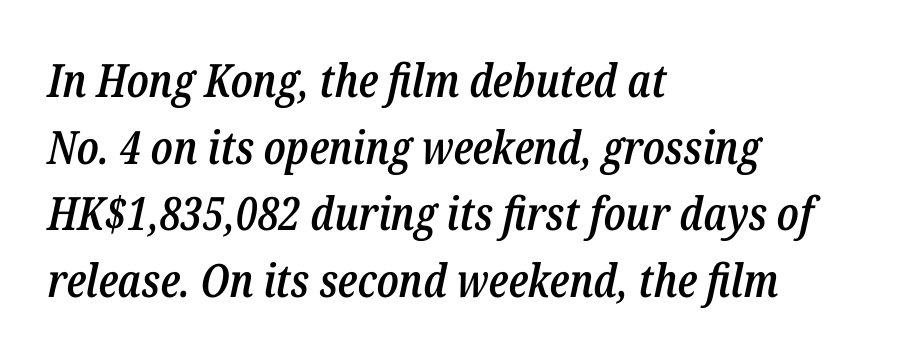
Where is the straight margin? On the left. Honestly, the row spacing looks completely unremarkable. When letters slant like this, we call the style italic. The passage shown is typed in a proportional face where columns would drift. Firm but not heavy-handed strokes: this text is semibold.
